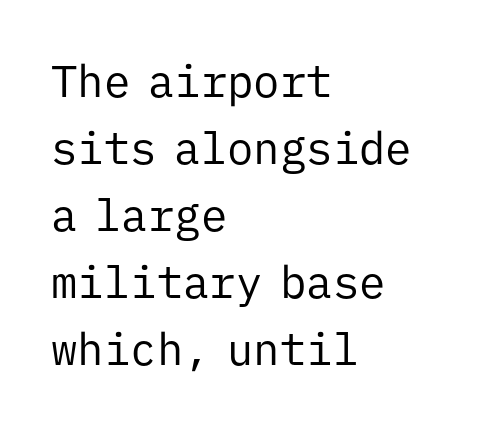
The image shows 44 px regular-weight sans-serif type, upright, monospaced; set left-aligned, normal line spacing (1.52x), normal letter spacing, not underlined; low stroke contrast and a medium x-height.
